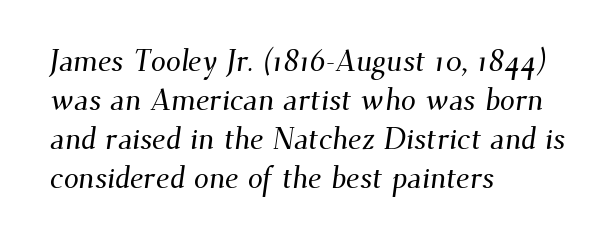
Q: Is the typeface a serif or a sans-serif typeface? A: Serif.
Q: Is the text underlined? A: No.
Q: How is the paragraph aligned? A: Left-aligned.
Q: Is the spacing between letters normal or unusually wide? A: Normal.
Q: Is the spacing between lines tight, normal or loose? A: Normal.
Q: Width (condensed, normal, or wide)? A: Normal.
Q: Stroke contrast? A: Medium.
Q: x-height? A: Small.
Q: Monospaced? A: No.
